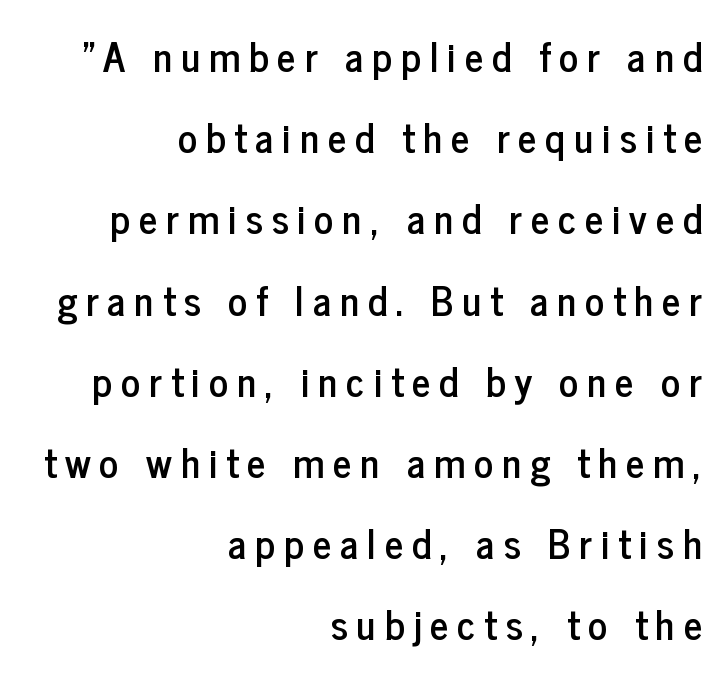
Widely set lines give the paragraph a tall, airy silhouette. Ordinary non-slanted type is in use. Descenders are the only things crossing below the line. Words appear elongated and porous because spacing is wide. All the whitespace from short lines collects on the left. Unlike a traditional serif, this face leaves its strokes unadorned.
